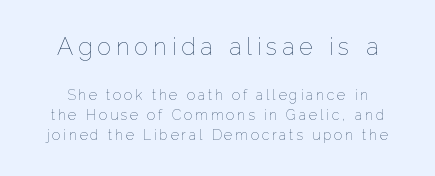
Observe the wide spacing: letters keep a clear distance from each other. Heft: none added — not bold. Line spacing here is normal. Beneath every word, the page is bare.
